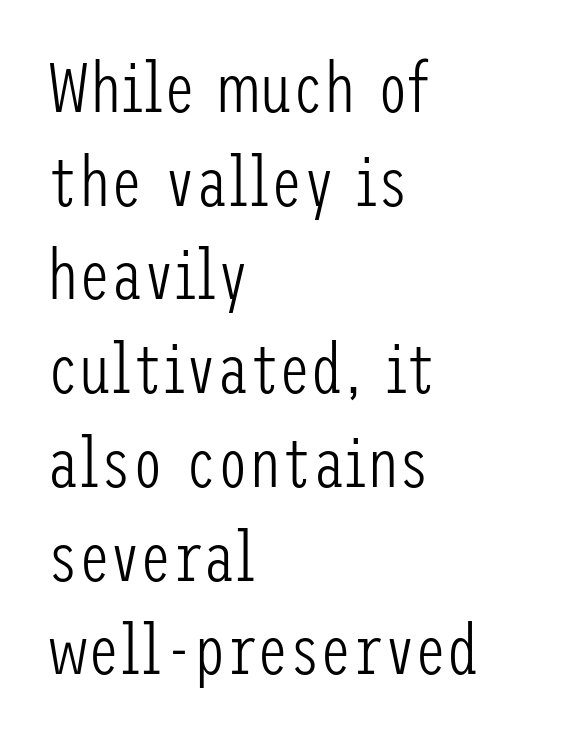
Nope, no serifs anywhere on these letters. The weight tops out at a normal text grade. Short and long lines alike share a common starting point at left. The type is set solid horizontally, with unmodified tracking.
